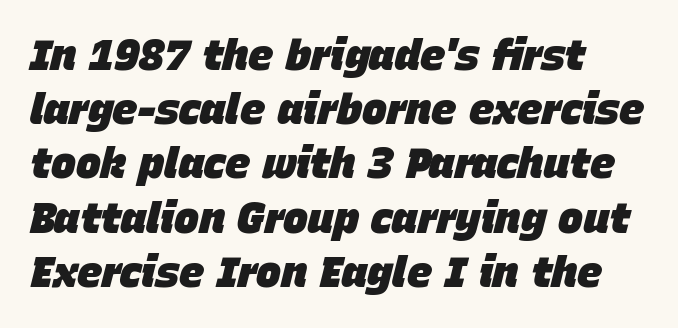
Default kerning and tracking; the words read as compact shapes. Do the characters align in a grid? No, the font is proportional. Heft: maximum for text — a bold. Beneath every word, the page is bare. Left-aligned paragraph, ragged on the right. Evenly set lines give the paragraph a standard silhouette.
